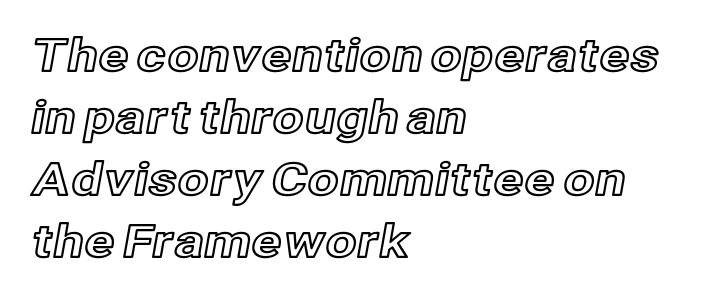
The setting favours the left margin, as ordinary paragraphs usually do. Plain, unruled lines of type. Default kerning and tracking; the words read as compact shapes. The lines sit at an ordinary, default distance from one another.
